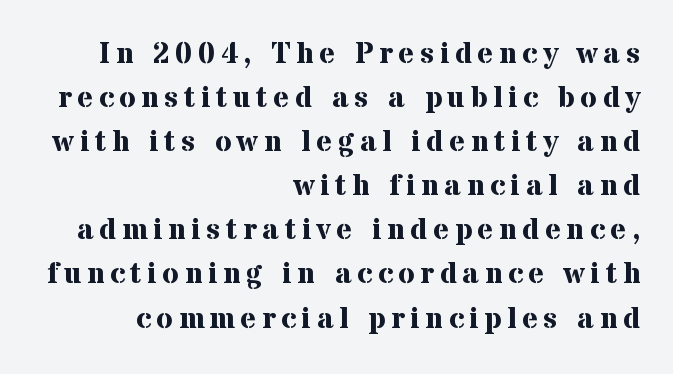
The paragraph has a hard right edge and a soft left edge. Honestly, the row spacing looks completely unremarkable. Is this a sans? No — the strokes have serifs. Posture: vertical.
